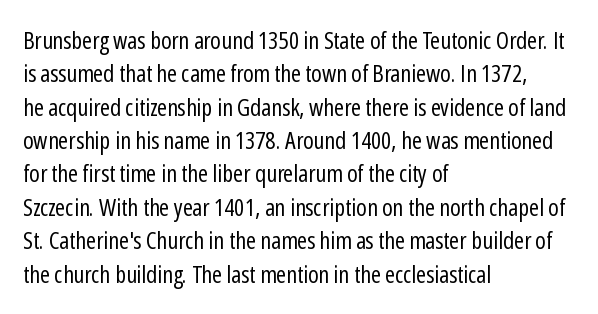
The image shows 24 px text type, upright; set left-aligned, normal line spacing (1.39x), normal letter spacing, not underlined.
